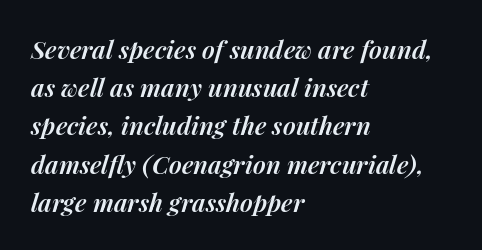
The area under the type is left untouched. Each new line begins a customary step beneath the previous one. Typeset ragged right — the left edge is the straight one. Is the letter spacing exaggerated? No — it looks like the ordinary default. This is oblique type, the kind used for emphasis or titles.
